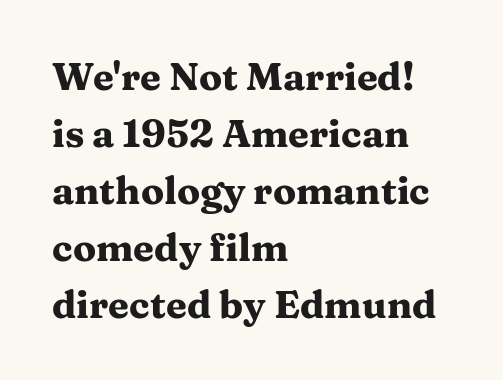
Q: Is the text bold? A: Yes.
Q: Is the text italic (slanted)? A: No, it is upright.
Q: Is the typeface a serif or a sans-serif typeface? A: Serif.
Q: Is the text underlined? A: No.
Q: How is the paragraph aligned? A: Left-aligned.
Q: Is the spacing between letters normal or unusually wide? A: Normal.
Q: Is the spacing between lines tight, normal or loose? A: Normal.
Q: Width (condensed, normal, or wide)? A: Wide.
Q: Stroke contrast? A: Medium.
Q: x-height? A: Medium.
Q: Monospaced? A: No.
